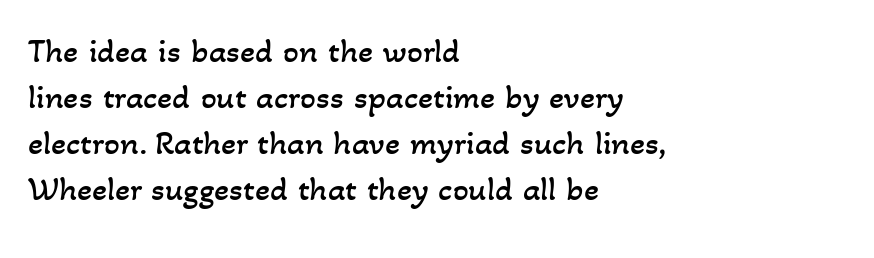
The letterforms sit shoulder to shoulder at normal distance. Is the block centered? No — it sits flush against the left margin. A light-to-regular cut is what we see here. Descenders are the only things crossing below the line. Notice how descenders clear the ascenders below comfortably — that's standard leading.
